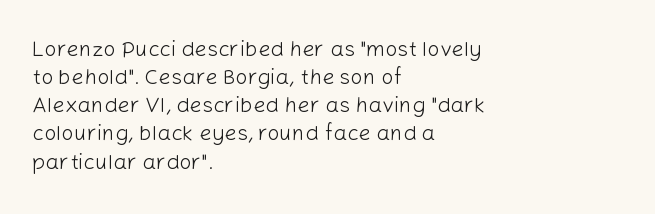
Normally led — the rows are evenly, conventionally spaced. Underlining? Definitely not there. The axis of the letterforms is exactly vertical. The passage is arranged the way most books set body copy — flush left. Default kerning and tracking; the words read as compact shapes.
